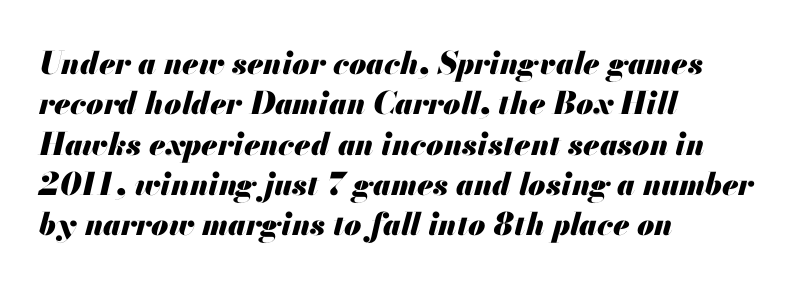
The image shows 31 px heavy type, italic (leaning right); set left-aligned, normal line spacing (1.3x), normal letter spacing, not underlined; medium stroke contrast and a small x-height.
